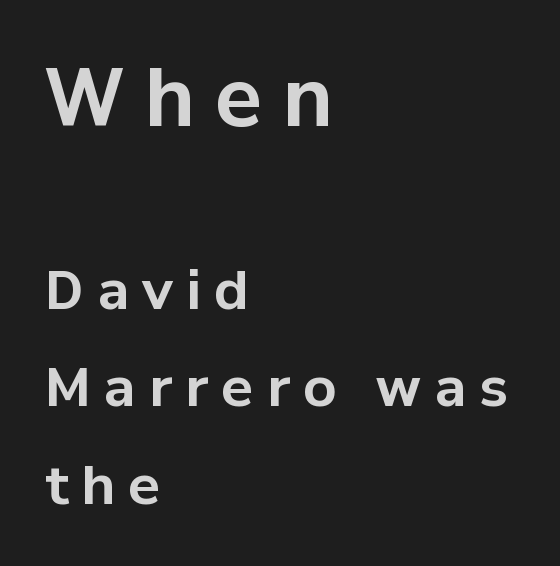
Q: Is the text bold? A: Yes.
Q: Is the text italic (slanted)? A: No, it is upright.
Q: Is the typeface a serif or a sans-serif typeface? A: Sans-serif.
Q: Is the text underlined? A: No.
Q: How is the paragraph aligned? A: Left-aligned.
Q: Is the spacing between letters normal or unusually wide? A: Unusually wide.
Q: Which block of text is set in a larger size, the first (top) or the second (bottom)? A: The first (top) one.
Q: Width (condensed, normal, or wide)? A: Normal.
Q: Stroke contrast? A: Low.
Q: x-height? A: Medium.
Q: Monospaced? A: No.
